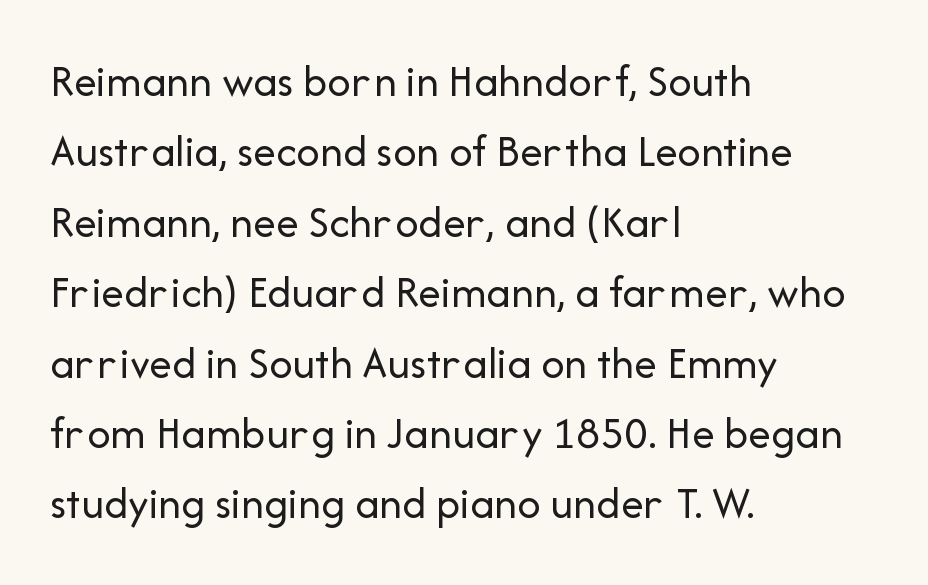
These lines are rendered in a variable-pitch font. Summary of vertical rhythm: regular, with standard interline spacing. Decoration check: the copy has no underline. A typesetter would label this face a sans. Line beginnings align vertically; line endings do not.
